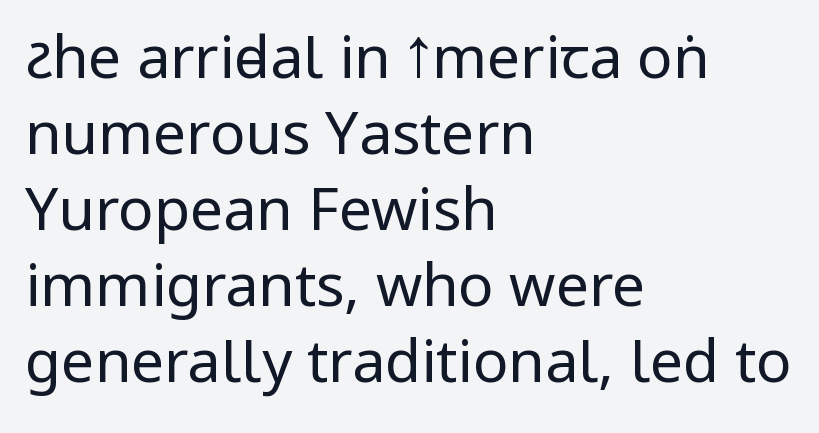
Q: Is the text bold? A: No.
Q: Is the text italic (slanted)? A: No, it is upright.
Q: Is the typeface a serif or a sans-serif typeface? A: Sans-serif.
Q: Is the text underlined? A: No.
Q: How is the paragraph aligned? A: Left-aligned.
Q: Is the spacing between letters normal or unusually wide? A: Normal.
Q: Is the spacing between lines tight, normal or loose? A: Normal.
Q: Width (condensed, normal, or wide)? A: Condensed.
Q: Stroke contrast? A: Low.
Q: x-height? A: Large.
Q: Monospaced? A: No.
